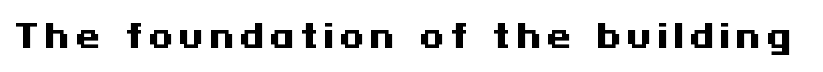
Classification — sans serif. Vertical strokes here are truly vertical. As a designer I'd log this as weight 700, bold. Has an underline been added? It has not.
